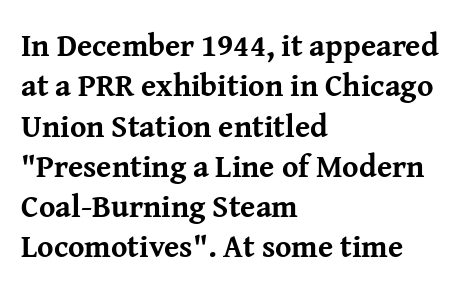
{"serif": "yes", "italic": "no", "bold": "yes", "weight": "bold", "width": "normal", "stroke_contrast": "medium", "x_height": "medium", "monospaced": "no", "underline": "no", "align": "left", "line_spacing": "normal", "line_spacing_ratio": 1.3, "letter_spacing": "normal", "letter_spacing_em": 0.0, "glyph_px": 31}
